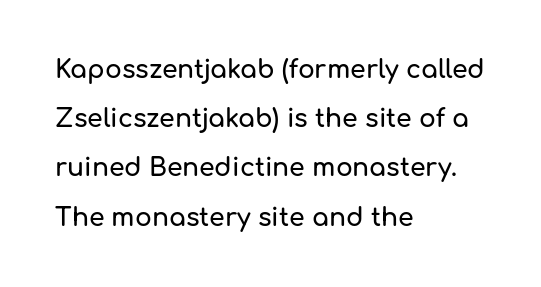
A typesetter would mark this as roman, not italic. Baseline-to-baseline distance is far greater than the letter height. The specimen omits any rule beneath the text block's lines. In terms of letterspacing, this is plain default setting. Line starts are locked; line ends wander.
